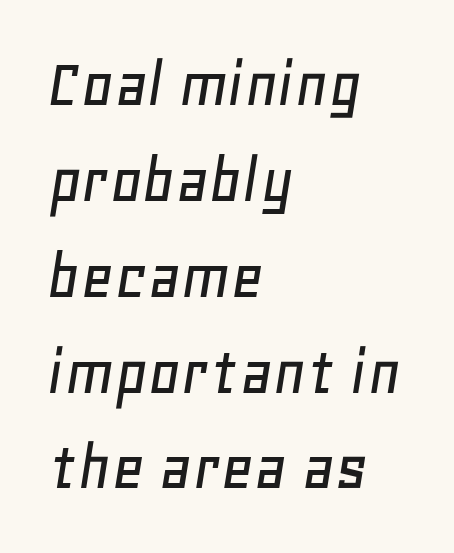
Every character sits at an angle, as italics do. Short note: letters normally spaced. The space between consecutive lines is moderate. A typesetter would call this proportional, since set widths differ per character. The words here are not underlined. Each line starts at the same left margin while the right side varies.
